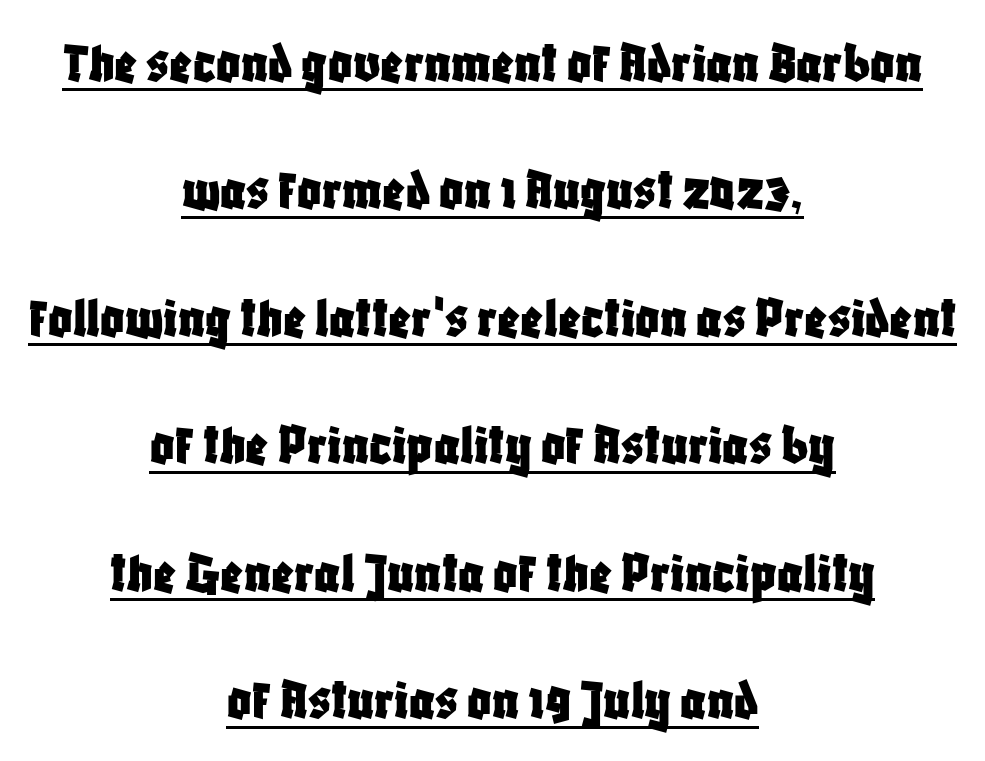
What decoration does the sample have? An underline. What's the leading like? Stretched, with rows far apart. The line texture is even and compact thanks to regular tracking. Style check: upright. These lines are rendered in a variable-pitch font. Typographically, this falls in the sans-serif category.
